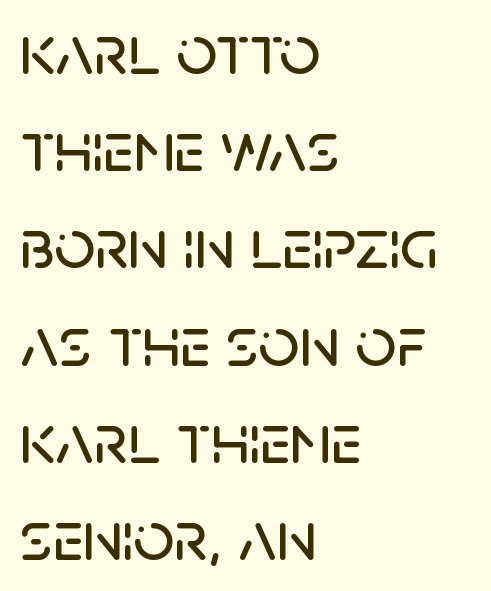
Nope, no serifs anywhere on these letters. Nothing unusual about the tracking: characters are spaced as the font intends. Quick note: not italic, upright. Varying glyph widths throughout — classic text-font behaviour. Underlining? Definitely not there. Horizontal alignment here is leftward, the default for most running prose.
